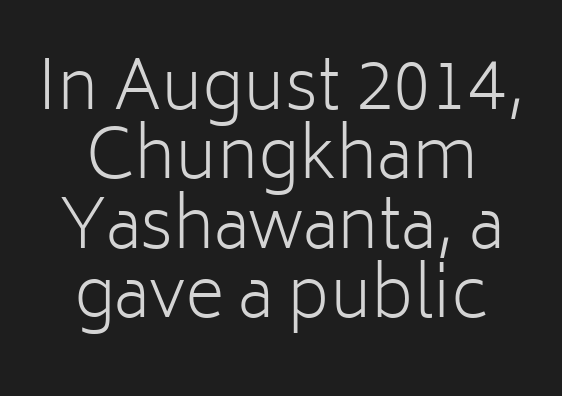
The image shows 68 px light sans-serif type, upright; set centered, tight line spacing (1.02x), normal letter spacing, not underlined; low stroke contrast and a medium x-height.
